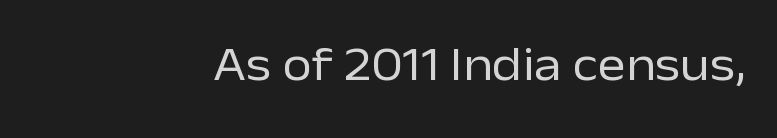
{"serif": "no", "italic": "no", "bold": "no", "weight": "regular", "width": "normal", "stroke_contrast": "low", "x_height": "medium", "monospaced": "no", "underline": "no", "align": "right", "letter_spacing": "normal", "letter_spacing_em": 0.0, "glyph_px": 48}
